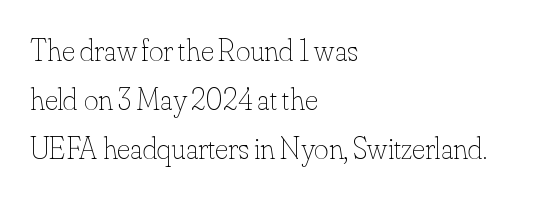
The image shows 31 px thin type, upright; set left-aligned, normal line spacing (1.58x), normal letter spacing, not underlined; low stroke contrast and a small x-height.
